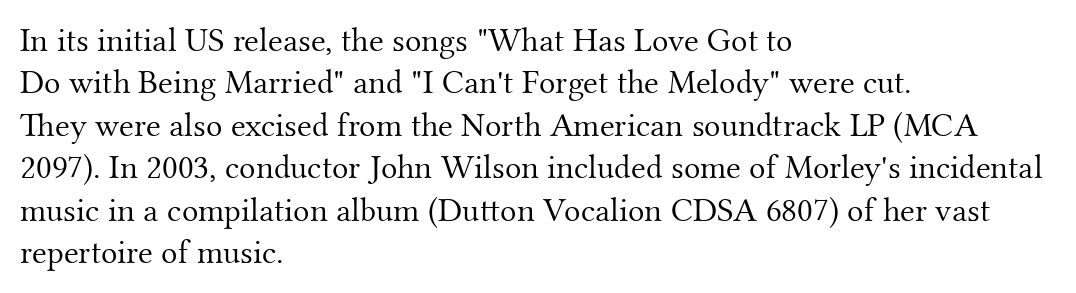
{"serif": "yes", "italic": "no", "bold": "no", "weight": "light", "width": "normal", "stroke_contrast": "medium", "x_height": "small", "monospaced": "no", "underline": "no", "align": "left", "line_spacing": "normal", "line_spacing_ratio": 1.25, "letter_spacing": "normal", "letter_spacing_em": 0.0, "glyph_px": 34}
